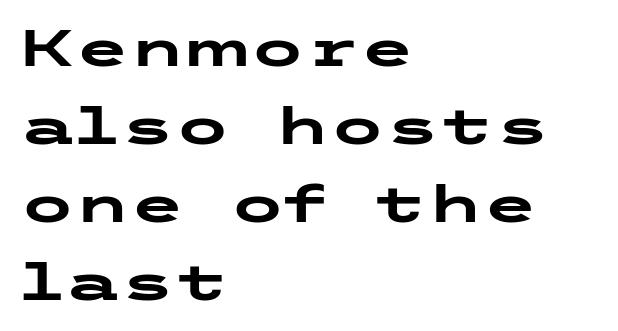
The image shows 50 px heavy, wide sans-serif type, upright; set left-aligned, normal line spacing (1.56x), normal letter spacing, not underlined; low stroke contrast and a medium x-height.
